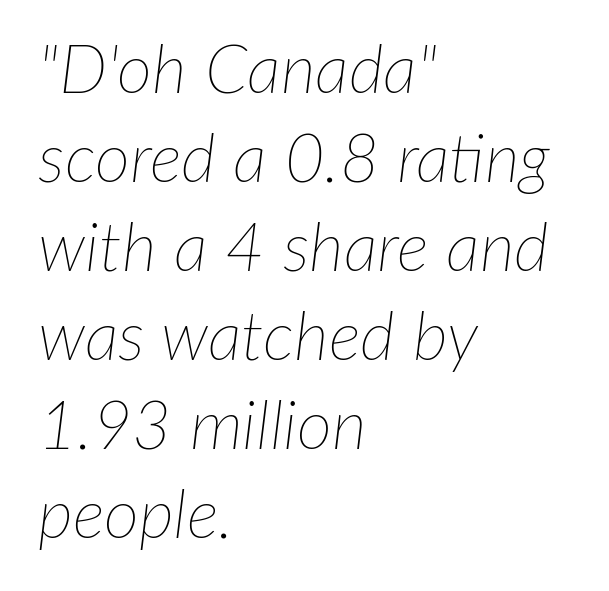
Each letter keeps its own natural width here, so spacing adapts to shape. The text block is weighted toward the left margin, trailing off unevenly rightward. No extra ink here — the face is not bold. Evenly set lines give the paragraph a standard silhouette. The rendering keeps characters at their native spacing.
